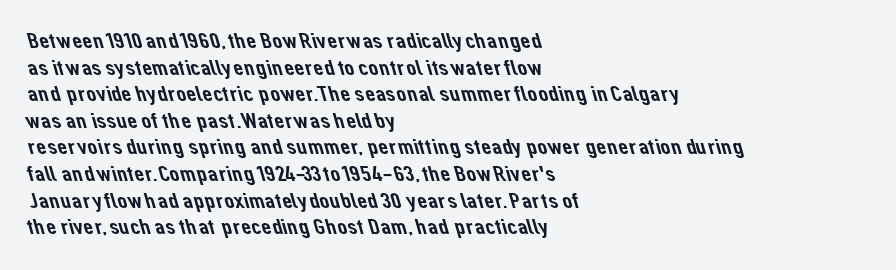
Left-aligned paragraph, ragged on the right. Descenders are the only things crossing below the line. A typesetter would call this zero additional tracking.
